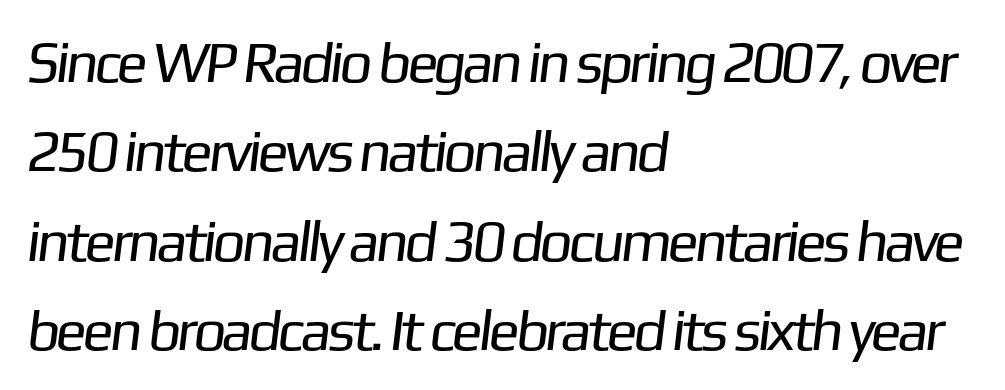
Q: Is the text bold? A: No.
Q: Is the typeface a serif or a sans-serif typeface? A: Sans-serif.
Q: Is the text underlined? A: No.
Q: How is the paragraph aligned? A: Left-aligned.
Q: Is the spacing between letters normal or unusually wide? A: Normal.
Q: Is the spacing between lines tight, normal or loose? A: Normal.
Q: Width (condensed, normal, or wide)? A: Normal.
Q: Stroke contrast? A: Low.
Q: x-height? A: Medium.
Q: Monospaced? A: No.
